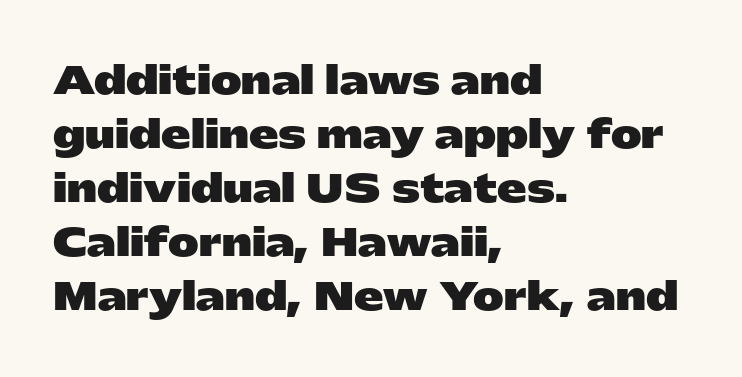
{"serif": "no", "italic": "no", "bold": "yes", "weight": "heavy", "width": "wide", "stroke_contrast": "low", "x_height": "medium", "monospaced": "no", "underline": "no", "align": "left", "line_spacing": "normal", "line_spacing_ratio": 1.46, "letter_spacing": "normal", "letter_spacing_em": 0.0, "glyph_px": 37}
